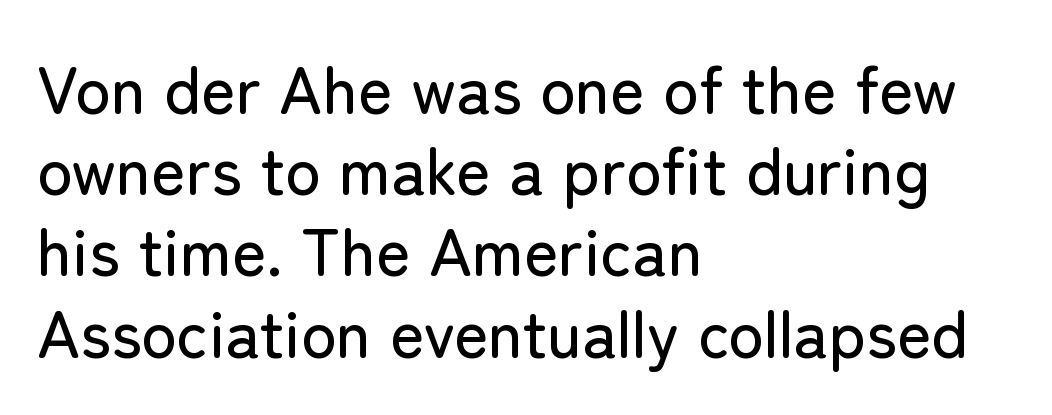
Q: Is the text italic (slanted)? A: No, it is upright.
Q: Is the typeface a serif or a sans-serif typeface? A: Sans-serif.
Q: Is the text underlined? A: No.
Q: How is the paragraph aligned? A: Left-aligned.
Q: Is the spacing between letters normal or unusually wide? A: Normal.
Q: Width (condensed, normal, or wide)? A: Normal.
Q: Stroke contrast? A: Low.
Q: x-height? A: Medium.
Q: Monospaced? A: No.
